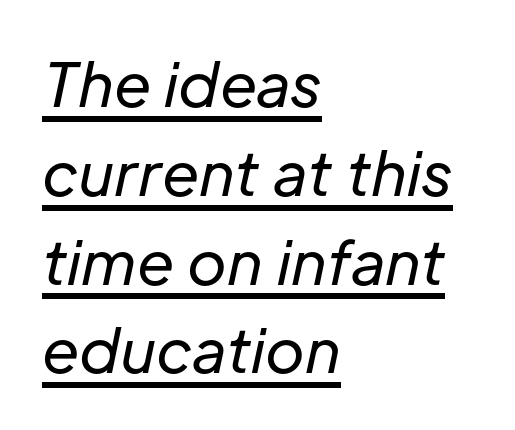
You could call the tracking neutral — neither tight nor loose. The lines sit at an ordinary, default distance from one another. The strokes carry an ordinary text weight at most. The typography opts for an oblique posture over an upright one.
